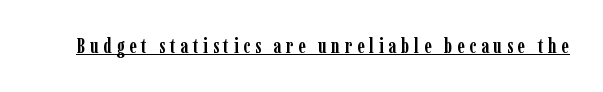
{"italic": "no", "bold": "yes", "underline": "yes", "letter_spacing": "wide", "letter_spacing_em": 0.23, "glyph_px": 20}
